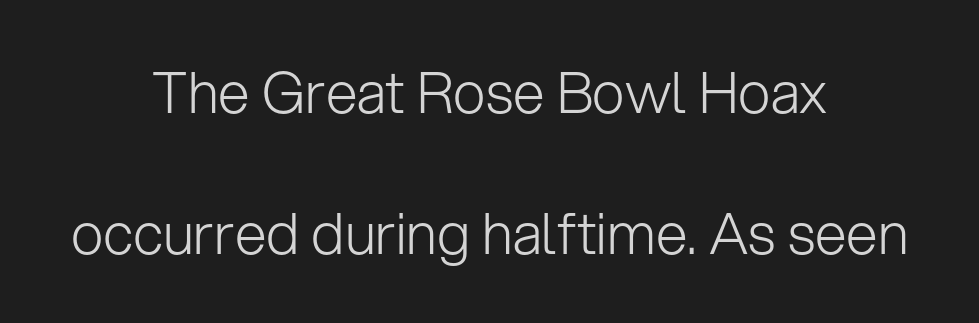
A typesetter would mark this as roman, not italic. The paragraph has two soft edges and a firm central axis. The passage shown is typed in a proportional face where columns would drift. Lines of text with bare space underneath. Stroke mass is kept to a normal reading level or below.
